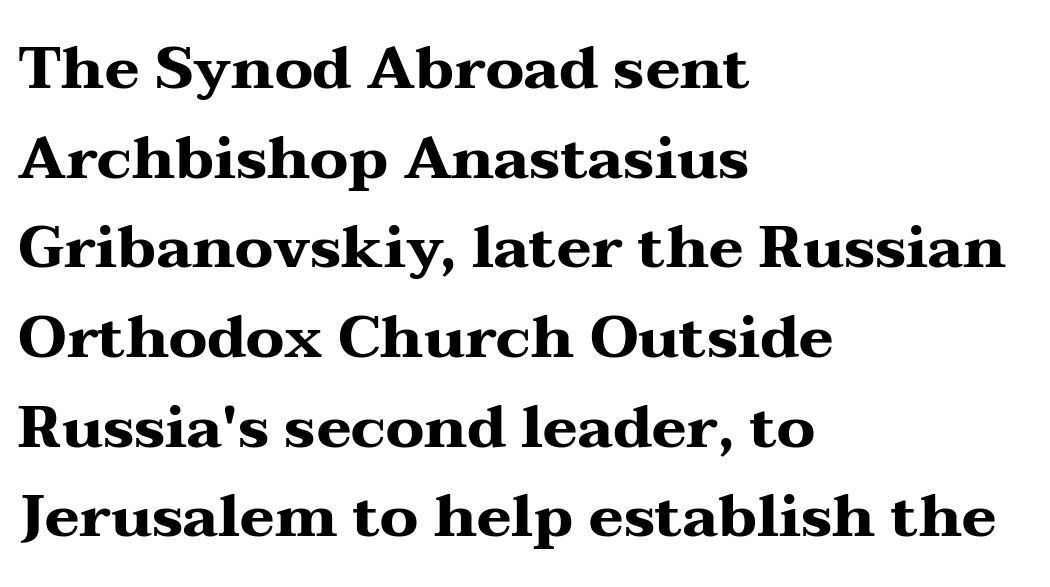
{"serif": "yes", "italic": "no", "bold": "yes", "weight": "heavy", "width": "wide", "stroke_contrast": "medium", "x_height": "medium", "monospaced": "no", "underline": "no", "align": "left", "line_spacing": "normal", "line_spacing_ratio": 1.52, "letter_spacing": "normal", "letter_spacing_em": 0.0, "glyph_px": 59}
